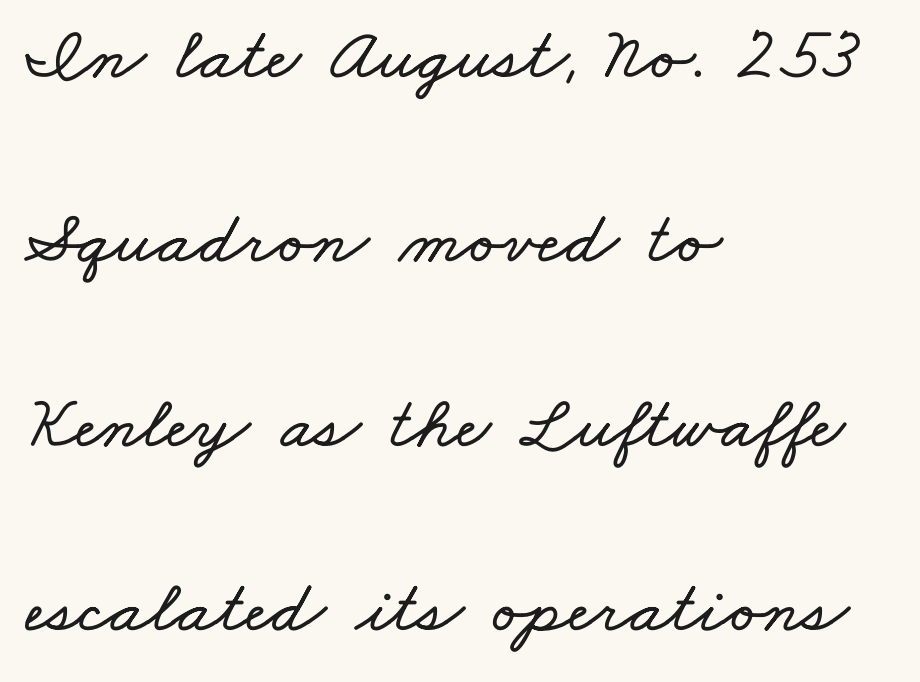
The image shows 75 px wide type; set left-aligned, loose line spacing (2.46x), normal letter spacing, not underlined; low stroke contrast and a small x-height.
